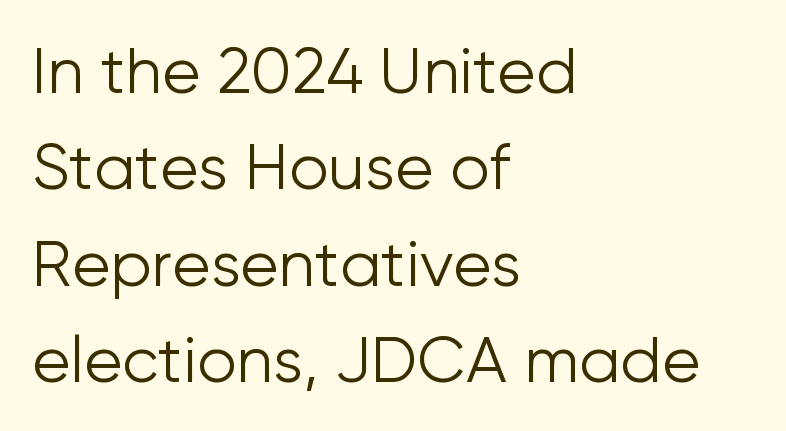
The tracking reads as untouched default to a designer's eye. A normal amount of white space separates one row of letters from the next. Varying glyph widths throughout — classic text-font behaviour. If you drew a ruler down the left edge, every line would touch it. Does the lettering tilt? It doesn't — this is upright. Stems here are at most as thick as an everyday book face.
